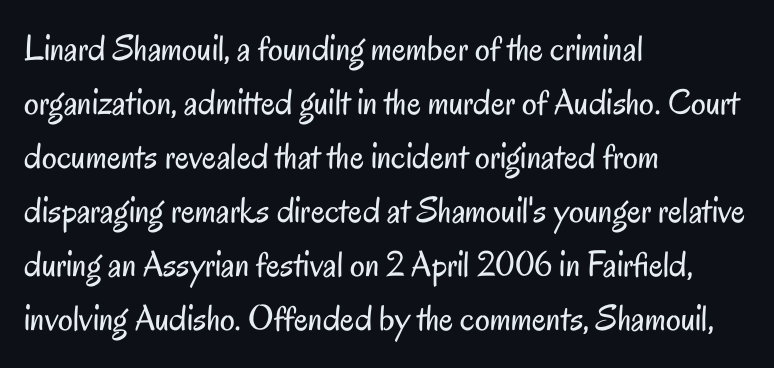
Q: Is the text bold? A: No.
Q: Is the text italic (slanted)? A: No, it is upright.
Q: Is the typeface a serif or a sans-serif typeface? A: Sans-serif.
Q: Is the text underlined? A: No.
Q: How is the paragraph aligned? A: Left-aligned.
Q: Is the spacing between letters normal or unusually wide? A: Normal.
Q: Is the spacing between lines tight, normal or loose? A: Normal.
Q: Width (condensed, normal, or wide)? A: Condensed.
Q: Stroke contrast? A: Low.
Q: x-height? A: Small.
Q: Monospaced? A: No.
